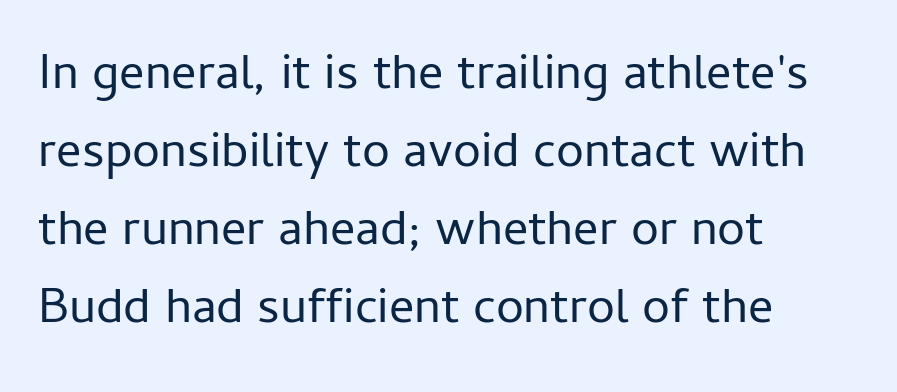
The image shows 50 px regular-weight sans-serif type, upright; set left-aligned, normal line spacing (1.56x), normal letter spacing, not underlined; low stroke contrast and a medium x-height.
